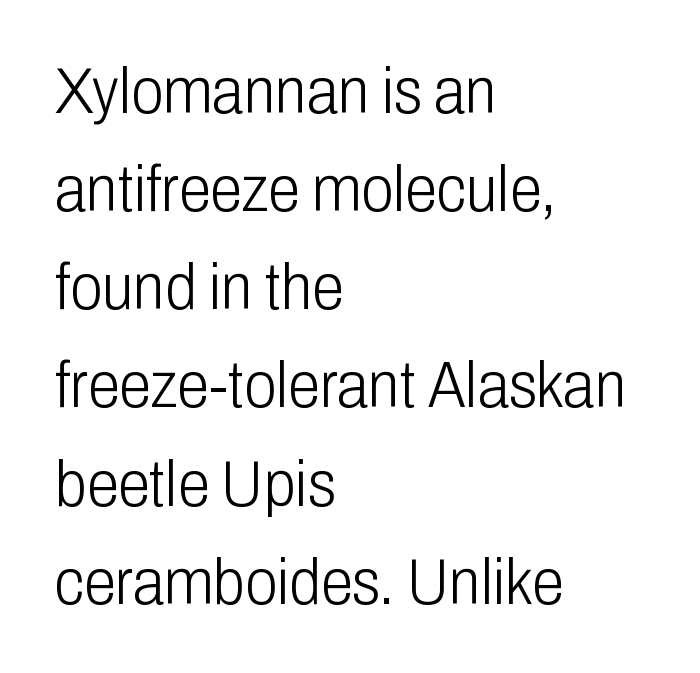
{"serif": "no", "italic": "no", "bold": "no", "weight": "light", "width": "condensed", "stroke_contrast": "low", "x_height": "medium", "monospaced": "no", "underline": "no", "align": "left", "line_spacing": "normal", "line_spacing_ratio": 1.51, "letter_spacing": "normal", "letter_spacing_em": 0.0, "glyph_px": 65}
